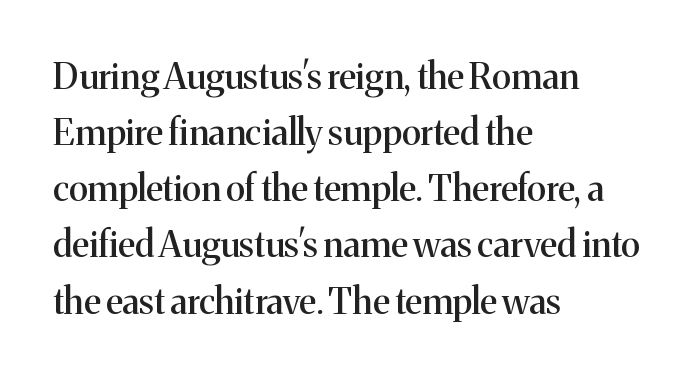
{"serif": "yes", "italic": "no", "width": "normal", "stroke_contrast": "medium", "x_height": "medium", "monospaced": "no", "underline": "no", "align": "left", "line_spacing": "normal", "line_spacing_ratio": 1.56, "letter_spacing": "normal", "letter_spacing_em": 0.0, "glyph_px": 36}
